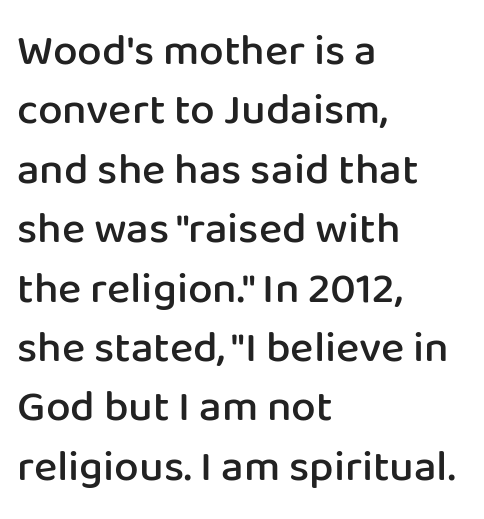
The image shows 44 px semibold sans-serif type, upright; set left-aligned, normal line spacing (1.35x), normal letter spacing, not underlined; low stroke contrast and a medium x-height.
